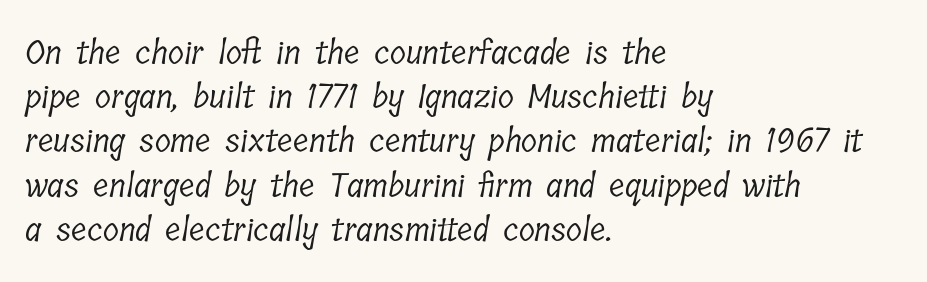
{"serif": "yes", "bold": "no", "weight": "light", "width": "condensed", "stroke_contrast": "low", "x_height": "medium", "monospaced": "no", "underline": "no", "align": "left", "line_spacing": "normal", "line_spacing_ratio": 1.34, "letter_spacing": "normal", "letter_spacing_em": 0.0, "glyph_px": 33}
